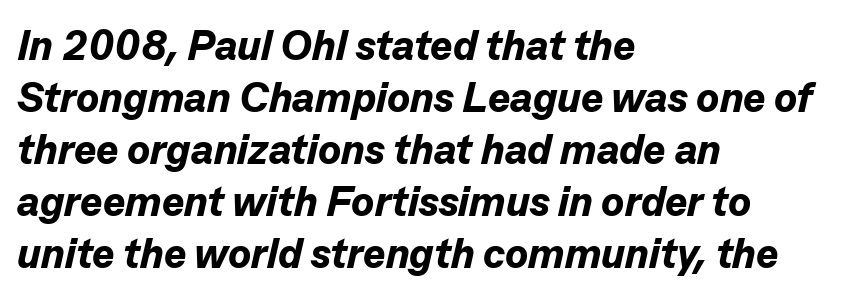
Q: Is the text bold? A: Yes.
Q: Is the text italic (slanted)? A: Yes, it leans right by about 13 degrees.
Q: Is the text underlined? A: No.
Q: How is the paragraph aligned? A: Left-aligned.
Q: Is the spacing between letters normal or unusually wide? A: Normal.
Q: Width (condensed, normal, or wide)? A: Normal.
Q: Stroke contrast? A: Low.
Q: x-height? A: Medium.
Q: Monospaced? A: No.
